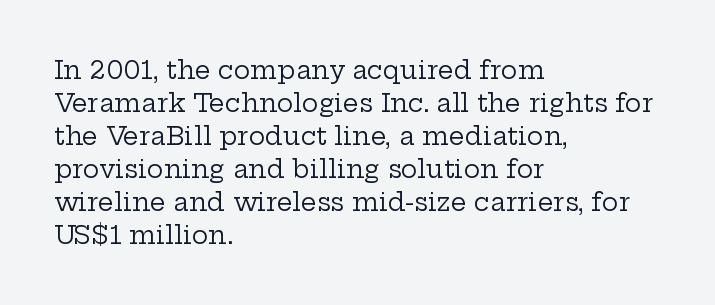
The setting favours the left margin, as ordinary paragraphs usually do. The letters stand upright; this is a roman face. Does the leading feel generous? No, just average. The passage shown has conventional tracking throughout. Each stroke keeps to a modest, everyday thickness or less.
